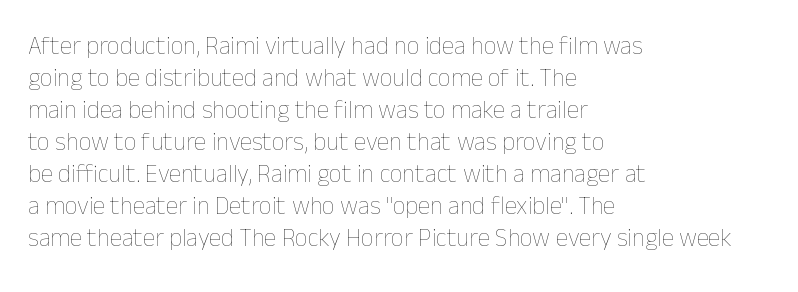
Q: Is the text bold? A: No.
Q: Is the text italic (slanted)? A: No, it is upright.
Q: Is the text underlined? A: No.
Q: How is the paragraph aligned? A: Left-aligned.
Q: Is the spacing between letters normal or unusually wide? A: Normal.
Q: Is the spacing between lines tight, normal or loose? A: Normal.
